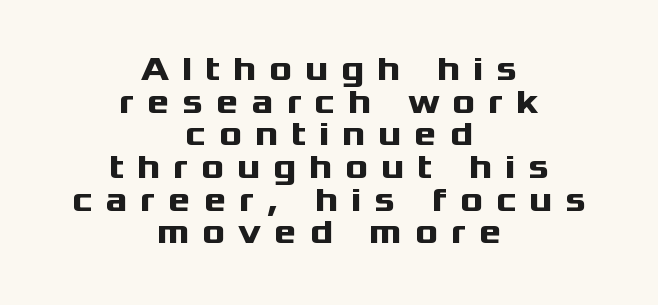
Q: Is the text bold? A: Yes.
Q: Is the text italic (slanted)? A: No, it is upright.
Q: Is the typeface a serif or a sans-serif typeface? A: Sans-serif.
Q: Is the text underlined? A: No.
Q: How is the paragraph aligned? A: Centered.
Q: Is the spacing between letters normal or unusually wide? A: Unusually wide.
Q: Is the spacing between lines tight, normal or loose? A: Tight.
Q: Width (condensed, normal, or wide)? A: Wide.
Q: Stroke contrast? A: Medium.
Q: x-height? A: Medium.
Q: Monospaced? A: No.
